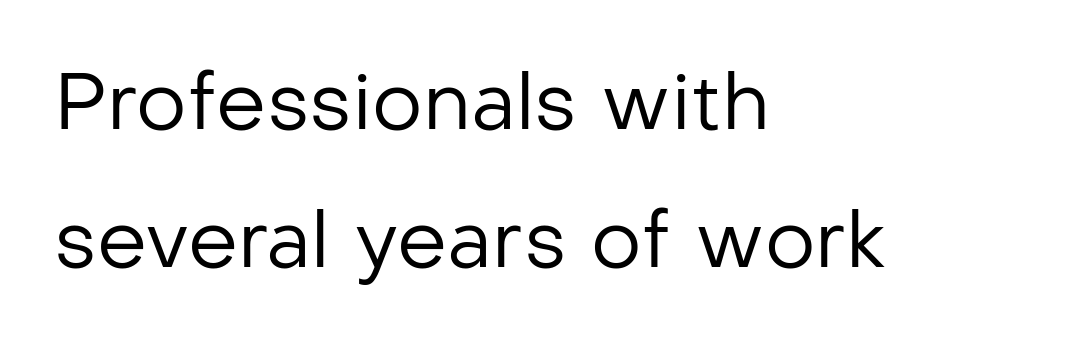
{"serif": "no", "italic": "no", "bold": "no", "weight": "regular", "width": "normal", "stroke_contrast": "low", "x_height": "medium", "monospaced": "no", "underline": "no", "align": "left", "line_spacing_ratio": 1.75, "letter_spacing": "normal", "letter_spacing_em": 0.0, "glyph_px": 79}
